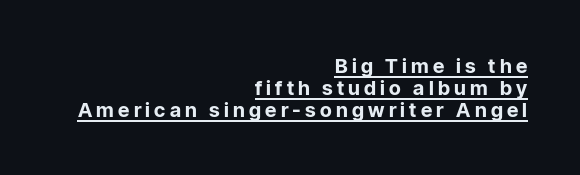
Q: Is the text bold? A: Yes.
Q: Is the text italic (slanted)? A: No, it is upright.
Q: Is the text underlined? A: Yes.
Q: How is the paragraph aligned? A: Right-aligned.
Q: Is the spacing between letters normal or unusually wide? A: Unusually wide.
Q: Is the spacing between lines tight, normal or loose? A: Tight.
